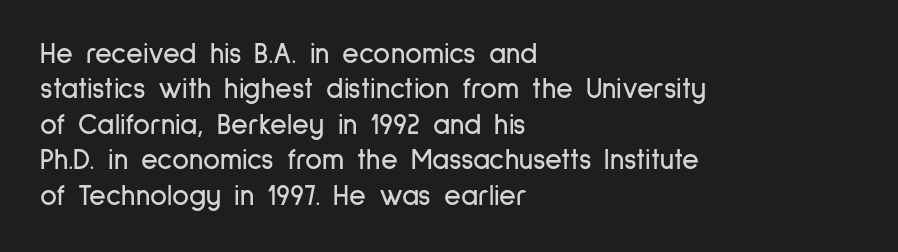
Q: Is the text italic (slanted)? A: No, it is upright.
Q: Is the typeface a serif or a sans-serif typeface? A: Sans-serif.
Q: Is the text underlined? A: No.
Q: How is the paragraph aligned? A: Left-aligned.
Q: Is the spacing between letters normal or unusually wide? A: Normal.
Q: Width (condensed, normal, or wide)? A: Condensed.
Q: Stroke contrast? A: Low.
Q: x-height? A: Medium.
Q: Monospaced? A: No.
